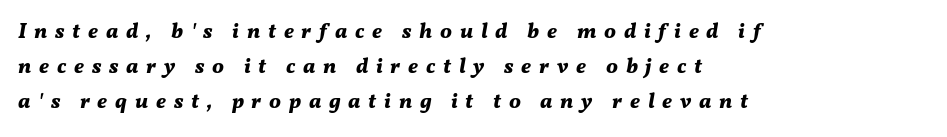
Q: Is the text bold? A: Yes.
Q: Is the text italic (slanted)? A: Yes, it leans right by about 11 degrees.
Q: Is the text underlined? A: No.
Q: How is the paragraph aligned? A: Left-aligned.
Q: Is the spacing between letters normal or unusually wide? A: Unusually wide.
Q: Is the spacing between lines tight, normal or loose? A: Normal.
